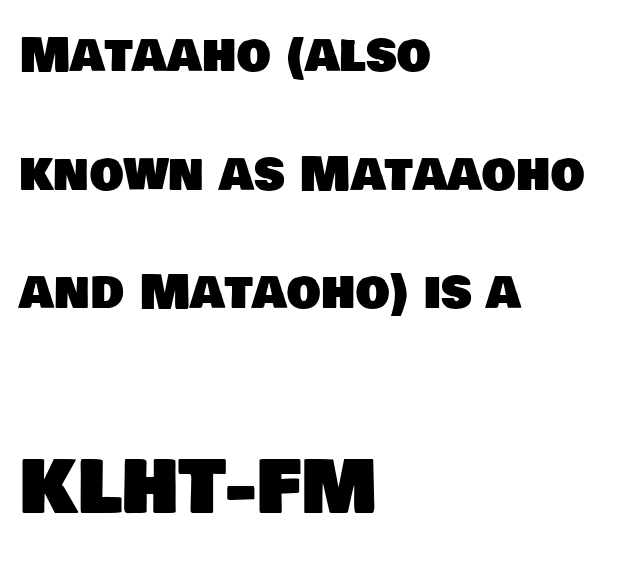
Q: Is the typeface a serif or a sans-serif typeface? A: Sans-serif.
Q: Is the text underlined? A: No.
Q: How is the paragraph aligned? A: Left-aligned.
Q: Is the spacing between letters normal or unusually wide? A: Normal.
Q: Is the spacing between lines tight, normal or loose? A: Loose.
Q: Which block of text is set in a larger size, the first (top) or the second (bottom)? A: The second (bottom) one.
Q: Width (condensed, normal, or wide)? A: Normal.
Q: Stroke contrast? A: Low.
Q: x-height? A: Large.
Q: Monospaced? A: No.
